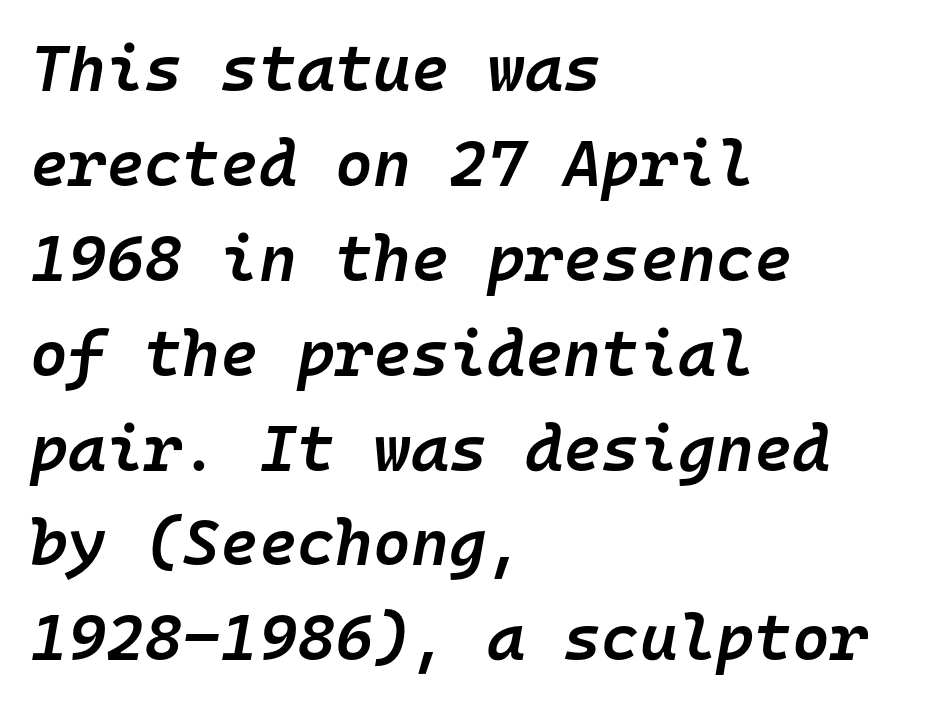
Q: Is the text bold? A: Semi-bold.
Q: Is the text italic (slanted)? A: Yes, it leans right by about 10 degrees.
Q: Is the text underlined? A: No.
Q: How is the paragraph aligned? A: Left-aligned.
Q: Is the spacing between letters normal or unusually wide? A: Normal.
Q: Is the spacing between lines tight, normal or loose? A: Normal.
Q: Width (condensed, normal, or wide)? A: Normal.
Q: Stroke contrast? A: Low.
Q: x-height? A: Medium.
Q: Monospaced? A: Yes.
